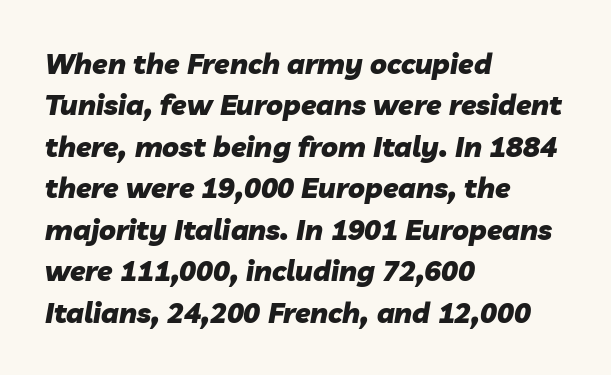
Q: Is the text bold? A: Yes.
Q: Is the text italic (slanted)? A: Yes, it leans right by about 10 degrees.
Q: Is the text underlined? A: No.
Q: How is the paragraph aligned? A: Left-aligned.
Q: Is the spacing between letters normal or unusually wide? A: Normal.
Q: Is the spacing between lines tight, normal or loose? A: Normal.
Q: Width (condensed, normal, or wide)? A: Normal.
Q: Stroke contrast? A: Low.
Q: x-height? A: Medium.
Q: Monospaced? A: No.
